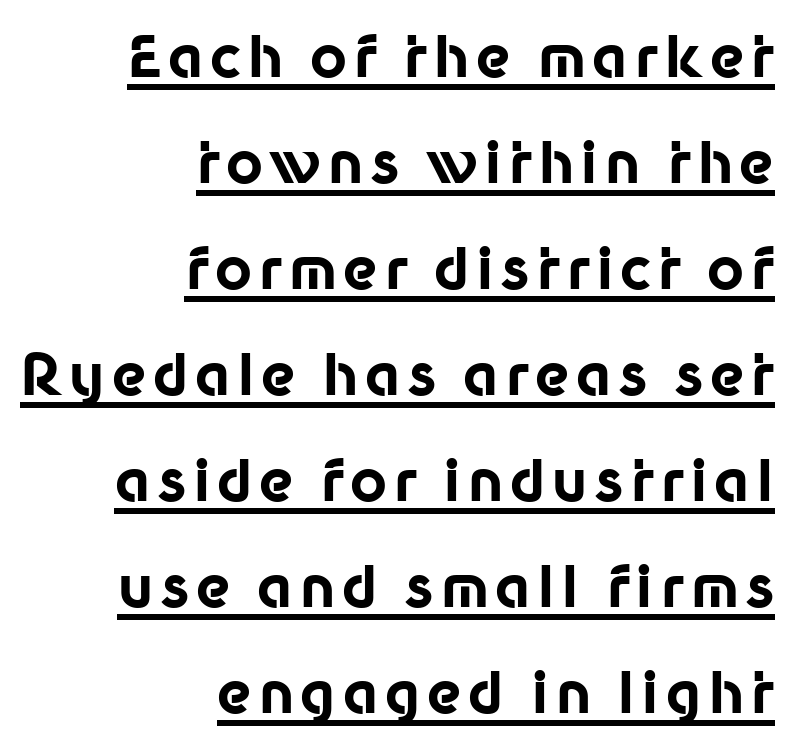
Q: Is the text bold? A: Yes.
Q: Is the text italic (slanted)? A: No, it is upright.
Q: Is the typeface a serif or a sans-serif typeface? A: Sans-serif.
Q: Is the text underlined? A: Yes.
Q: How is the paragraph aligned? A: Right-aligned.
Q: Width (condensed, normal, or wide)? A: Normal.
Q: Stroke contrast? A: Low.
Q: x-height? A: Medium.
Q: Monospaced? A: No.
